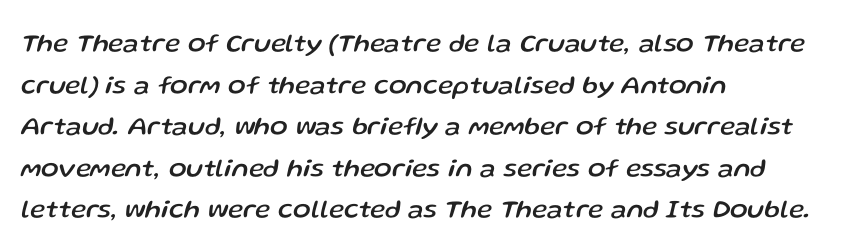
Observe the lean: these are italic letterforms. A classic flush-left, rag-right setting is used for this passage. The designer left line spacing at the default. No extra tracking has been applied to these lines. Descender tails drop into unmarked territory.
